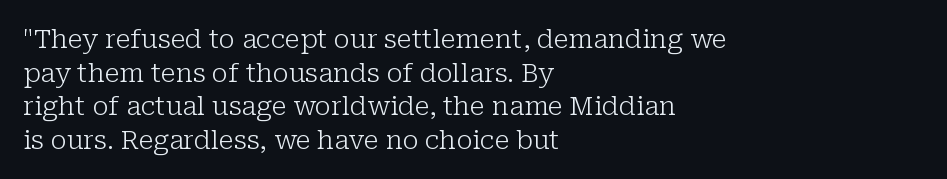
The image shows 26 px text type, upright; set left-aligned, normal line spacing (1.29x), normal letter spacing, not underlined.
